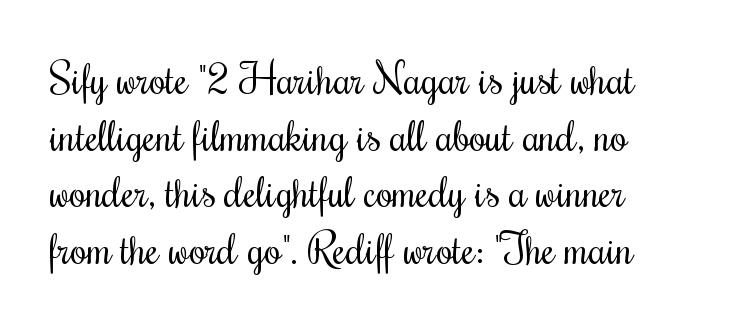
Q: Is the text bold? A: No.
Q: Is the text italic (slanted)? A: Yes.
Q: Is the typeface a serif or a sans-serif typeface? A: Serif.
Q: Is the text underlined? A: No.
Q: Is the spacing between letters normal or unusually wide? A: Normal.
Q: Is the spacing between lines tight, normal or loose? A: Normal.
Q: Width (condensed, normal, or wide)? A: Condensed.
Q: Stroke contrast? A: Medium.
Q: x-height? A: Small.
Q: Monospaced? A: No.
